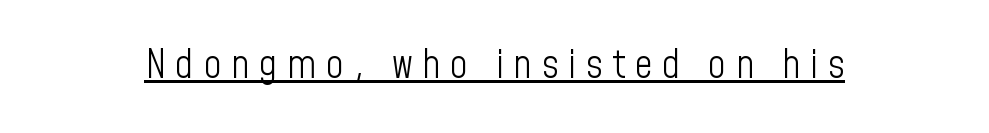
The image shows 39 px light, condensed sans-serif type, upright; set unusually wide letter spacing (+0.25 em), underlined; low stroke contrast and a medium x-height.
